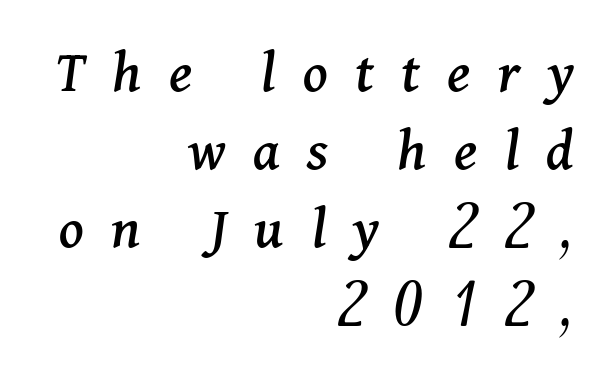
Q: Is the text italic (slanted)? A: Yes, it leans right by about 11 degrees.
Q: Is the typeface a serif or a sans-serif typeface? A: Serif.
Q: Is the text underlined? A: No.
Q: How is the paragraph aligned? A: Right-aligned.
Q: Is the spacing between letters normal or unusually wide? A: Unusually wide.
Q: Is the spacing between lines tight, normal or loose? A: Normal.
Q: Width (condensed, normal, or wide)? A: Normal.
Q: Stroke contrast? A: Medium.
Q: x-height? A: Medium.
Q: Monospaced? A: No.
